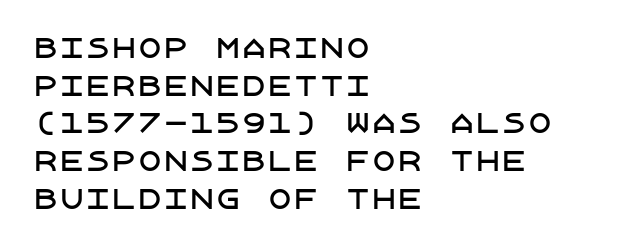
Which margin do the lines hug? The left one — the right edge is uneven. This sample uses plain, unmodified letter spacing. Glance below the letters and you will spot only blank space. Baseline-to-baseline distance is the conventional proportion of letter height.
